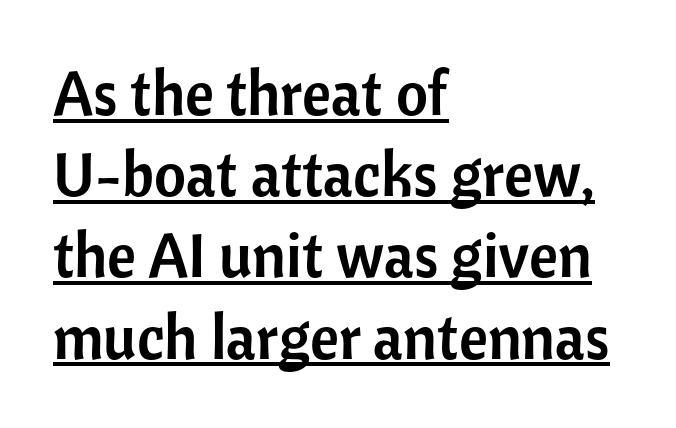
Q: Is the text italic (slanted)? A: No, it is upright.
Q: Is the typeface a serif or a sans-serif typeface? A: Sans-serif.
Q: Is the text underlined? A: Yes.
Q: How is the paragraph aligned? A: Left-aligned.
Q: Is the spacing between letters normal or unusually wide? A: Normal.
Q: Is the spacing between lines tight, normal or loose? A: Normal.
Q: Width (condensed, normal, or wide)? A: Normal.
Q: Stroke contrast? A: Low.
Q: x-height? A: Medium.
Q: Monospaced? A: No.
